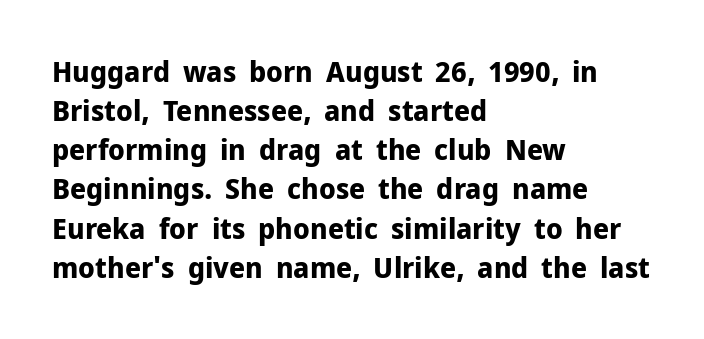
{"serif": "no", "italic": "no", "bold": "yes", "weight": "bold", "width": "normal", "stroke_contrast": "low", "x_height": "medium", "monospaced": "no", "underline": "no", "align": "left", "line_spacing": "normal", "line_spacing_ratio": 1.35, "letter_spacing": "normal", "letter_spacing_em": 0.0, "glyph_px": 29}
